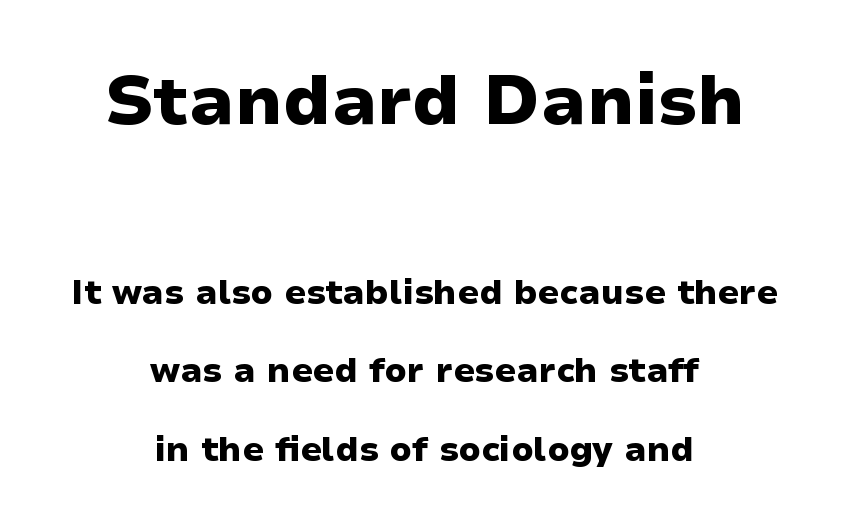
Unmarked baselines from the first word to the last. Short and long lines alike share a common midpoint. In terms of posture, this sample is upright. The face used here is proportionally spaced, like ordinary book or web type. The characters display no serif detailing; their extremities are plain. Spacing between characters is what you'd get straight out of the box.
